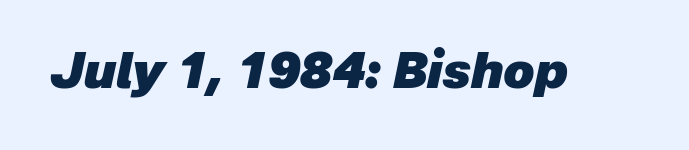
There's an unmistakable incline to the writing here. How are the letters spaced? Ordinarily, with no added tracking. The typesetting leans heavy: a genuine bold. Do the characters align in a grid? No, the font is proportional.
